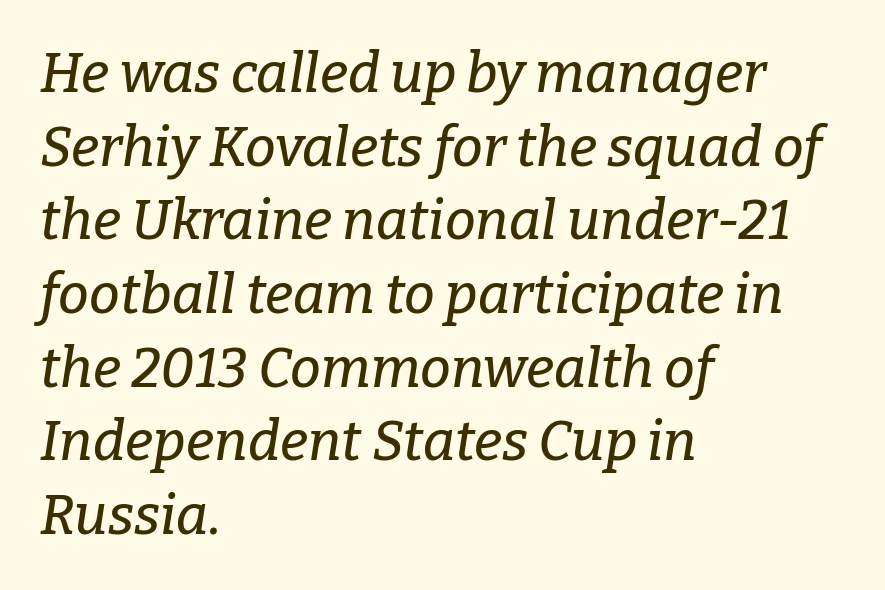
The vertical gap from one line to the next is medium. Type without underlining. Looks like regular typesetting: each glyph gets only the width it needs. These lines are composed in type with serifs.
